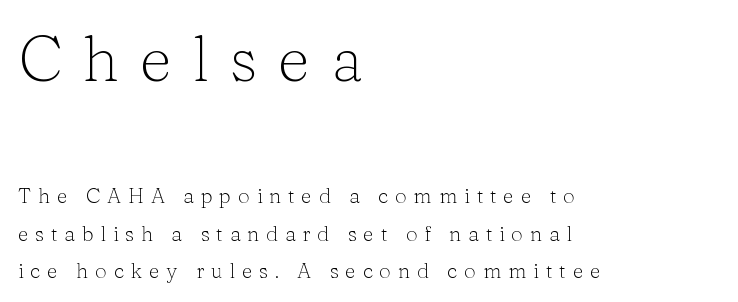
{"serif": "yes", "italic": "no", "bold": "no", "weight": "light", "width": "normal", "stroke_contrast": "low", "x_height": "medium", "monospaced": "no", "underline": "no", "align": "left", "line_spacing_ratio": 1.77, "letter_spacing": "wide", "letter_spacing_em": 0.32, "larger_block": "first", "size_ratio": 3.05, "glyph_px": 64}
